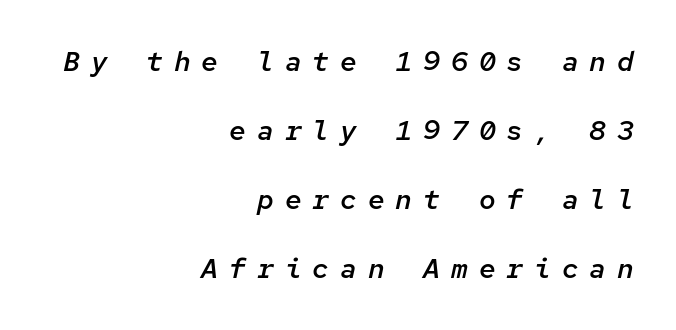
Q: Is the text bold? A: Semi-bold.
Q: Is the text italic (slanted)? A: Yes, it leans right by about 12 degrees.
Q: Is the text underlined? A: No.
Q: How is the paragraph aligned? A: Right-aligned.
Q: Is the spacing between letters normal or unusually wide? A: Unusually wide.
Q: Is the spacing between lines tight, normal or loose? A: Loose.
Q: Width (condensed, normal, or wide)? A: Normal.
Q: Stroke contrast? A: Low.
Q: x-height? A: Medium.
Q: Monospaced? A: Yes.
